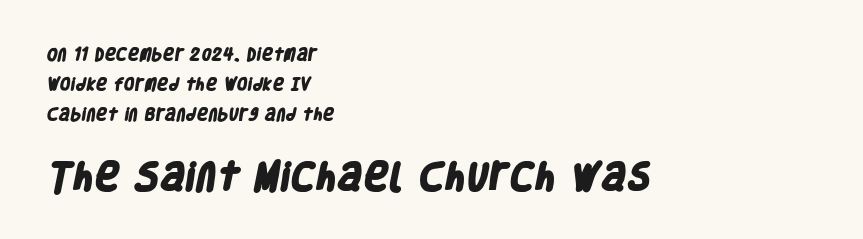
You could not count columns in this text — the font is proportionally spaced. These lines stack with their left ends in a neat column. Descenders are the only things crossing below the line. The gaps between neighbouring characters are ordinary and unremarkable. The leading is generous, giving the passage an open texture.
